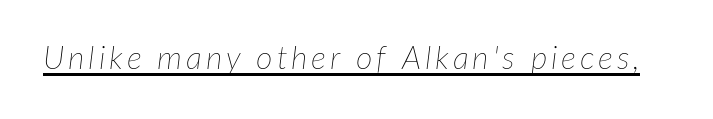
{"italic": "yes", "lean": "right", "slant_degrees": 7, "bold": "no", "weight": "thin", "width": "normal", "stroke_contrast": "low", "x_height": "medium", "monospaced": "no", "underline": "yes", "glyph_px": 32}
